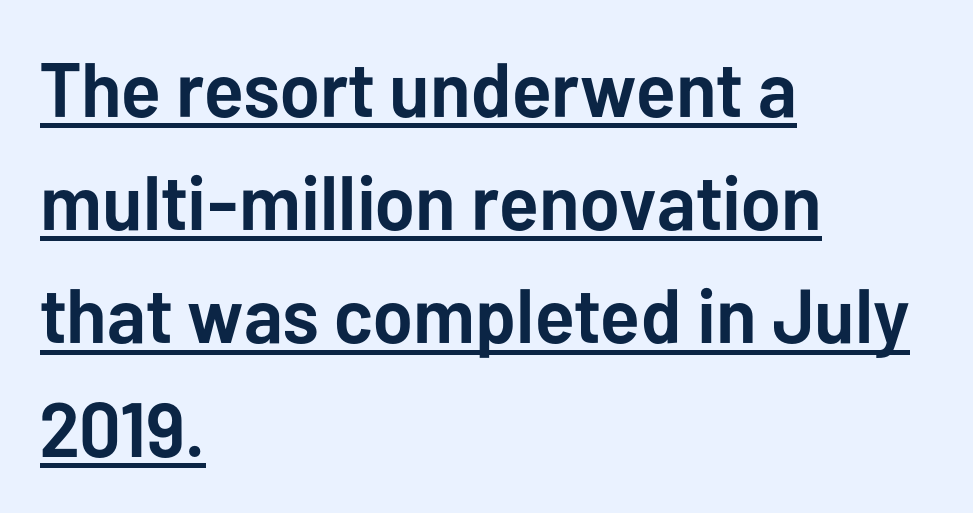
Q: Is the text bold? A: Yes.
Q: Is the text italic (slanted)? A: No, it is upright.
Q: Is the typeface a serif or a sans-serif typeface? A: Sans-serif.
Q: Is the text underlined? A: Yes.
Q: How is the paragraph aligned? A: Left-aligned.
Q: Is the spacing between letters normal or unusually wide? A: Normal.
Q: Is the spacing between lines tight, normal or loose? A: Normal.
Q: Width (condensed, normal, or wide)? A: Normal.
Q: Stroke contrast? A: Low.
Q: x-height? A: Medium.
Q: Monospaced? A: No.
